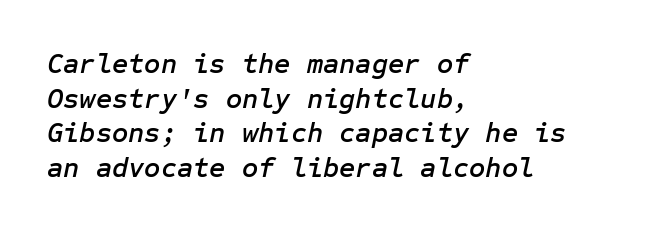
{"italic": "yes", "lean": "right", "slant_degrees": 12, "width": "normal", "stroke_contrast": "low", "x_height": "medium", "underline": "no", "align": "left", "line_spacing_ratio": 1.24, "letter_spacing": "normal", "letter_spacing_em": 0.0, "glyph_px": 28}
